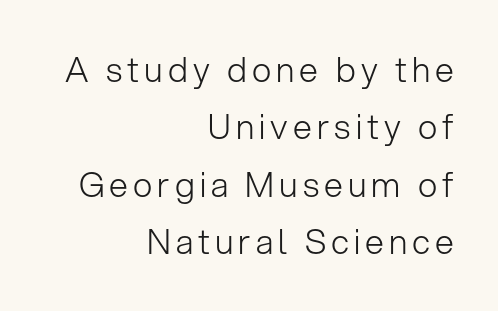
{"serif": "no", "italic": "no", "bold": "no", "weight": "light", "width": "normal", "stroke_contrast": "low", "x_height": "medium", "monospaced": "no", "underline": "no", "align": "right", "line_spacing": "normal", "line_spacing_ratio": 1.69, "glyph_px": 34}
